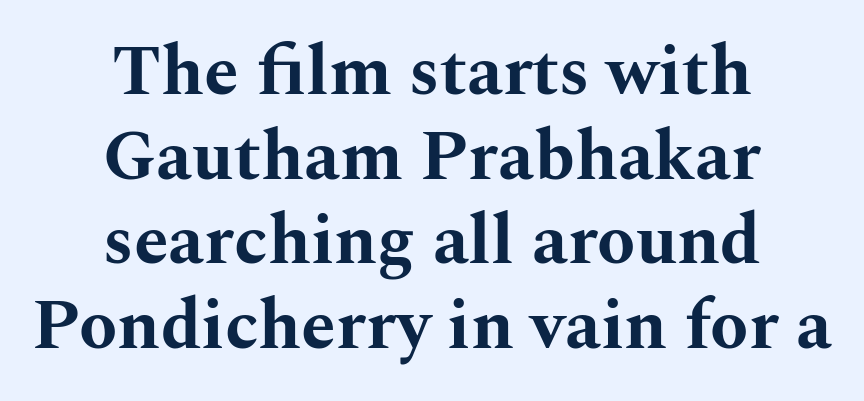
{"serif": "yes", "italic": "no", "bold": "yes", "weight": "bold", "width": "wide", "stroke_contrast": "medium", "x_height": "medium", "monospaced": "no", "underline": "no", "align": "center", "line_spacing_ratio": 1.21, "letter_spacing": "normal", "letter_spacing_em": 0.0, "glyph_px": 70}
